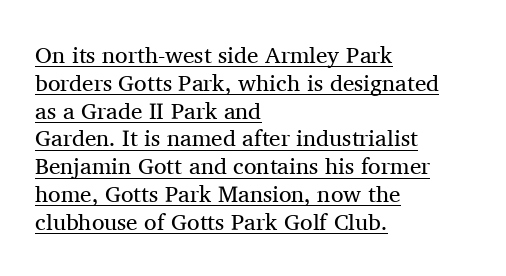
{"italic": "no", "bold": "no", "underline": "yes", "align": "left", "line_spacing_ratio": 1.21, "letter_spacing": "normal", "letter_spacing_em": 0.0, "glyph_px": 23}
